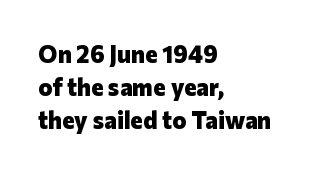
{"italic": "no", "bold": "yes", "underline": "no", "align": "left", "line_spacing": "normal", "line_spacing_ratio": 1.37, "letter_spacing": "normal", "letter_spacing_em": 0.0, "glyph_px": 24}
